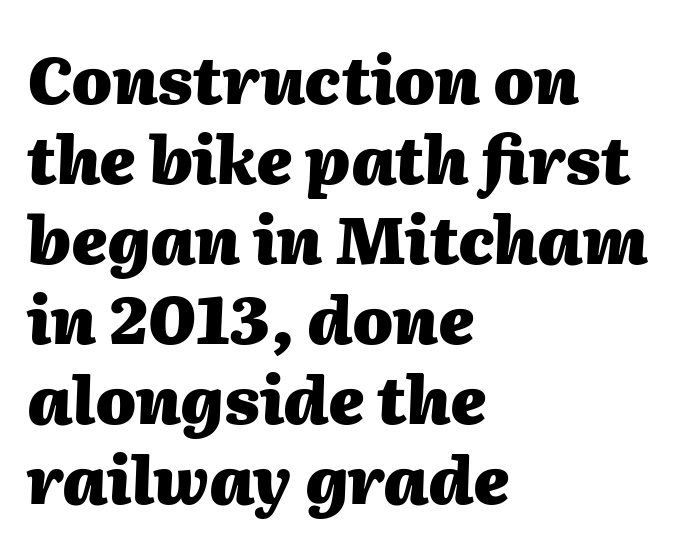
These lines are rendered in a variable-pitch font. If you drew a ruler down the left edge, every line would touch it. Underlining? Definitely not there. Looking at the ascenders, they clearly lean. In terms of weight, the rendering is a true, heavy bold.
